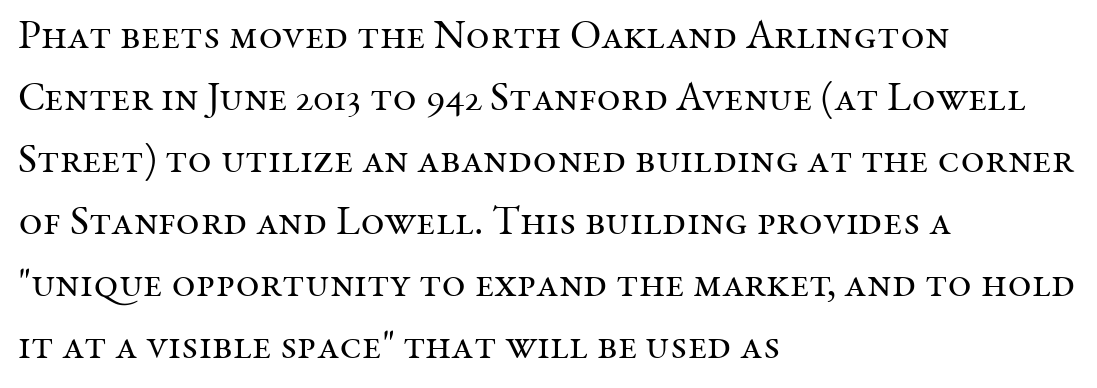
The rag falls on the right side of this text block. The words here are not underlined. This is the regular roman posture of the typeface. Here the glyphs are tracked normally, forming tight word shapes. Unlike a clean sans, this face finishes its strokes with serifs. Counters stay open thanks to moderate or lighter strokes.
